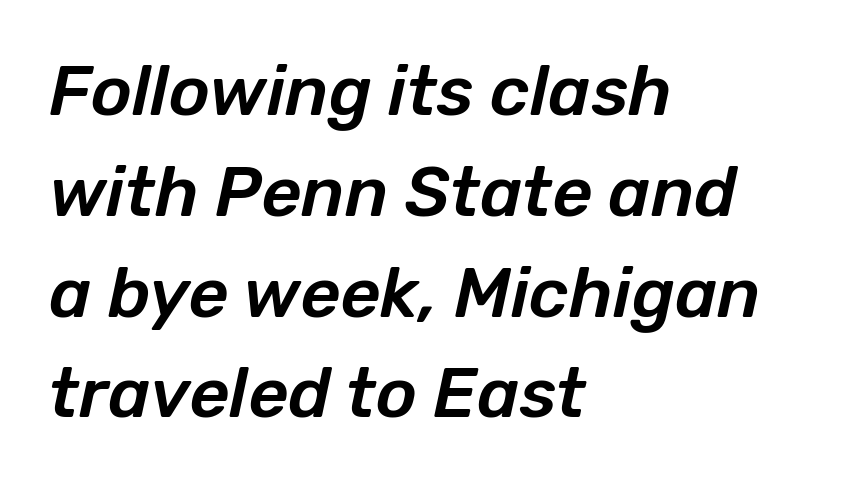
The image shows 70 px text type, italic (leaning right); set left-aligned, normal line spacing (1.44x), normal letter spacing, not underlined; low stroke contrast and a medium x-height.
